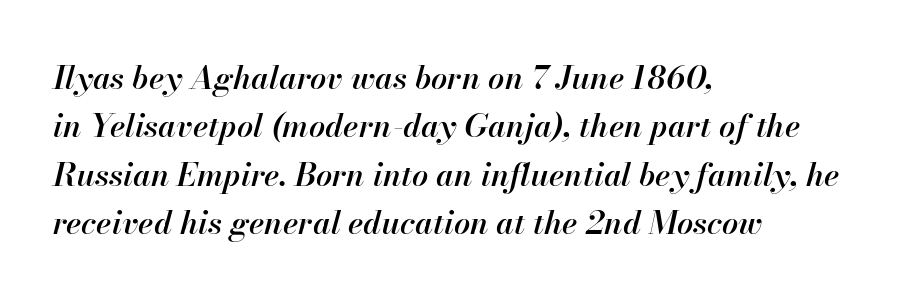
Check under the words: just untouched page. The face used here is a semibold: visibly heavier than regular, lighter than bold. The rag falls on the right side of this text block. Here the glyphs are tracked normally, forming tight word shapes. These lines are rendered in a variable-pitch font.
